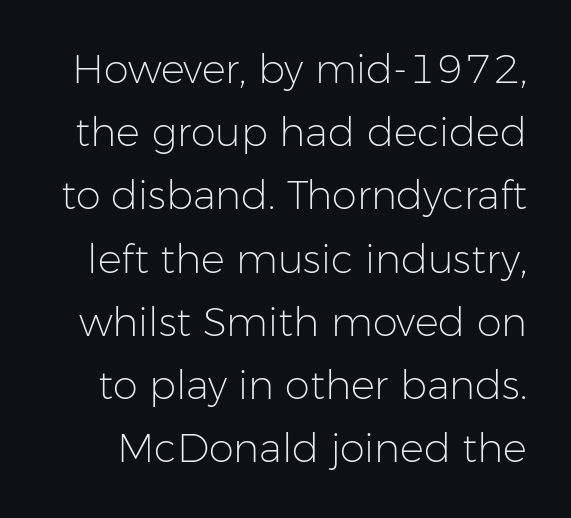
The image shows 40 px light sans-serif type, upright; set normal line spacing (1.58x), normal letter spacing, not underlined; low stroke contrast and a medium x-height.
